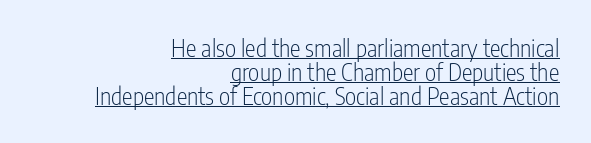
The image shows 24 px text type, upright; set right-aligned, tight line spacing (1.0x), normal letter spacing, underlined.
